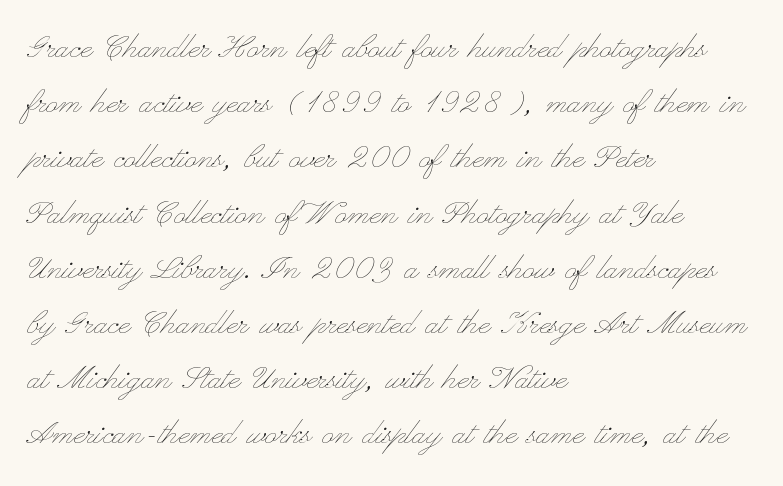
The image shows 40 px thin, wide type; set left-aligned, normal line spacing (1.38x), normal letter spacing, not underlined; low stroke contrast and a small x-height.
